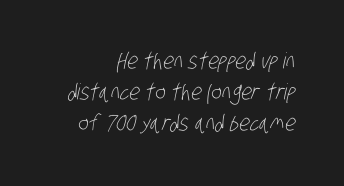
{"bold": "no", "underline": "no", "align": "right", "line_spacing": "normal", "line_spacing_ratio": 1.42, "letter_spacing": "normal", "letter_spacing_em": 0.0, "glyph_px": 22}
